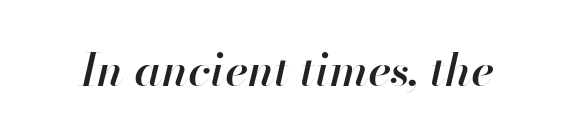
Q: Is the text bold? A: Semi-bold.
Q: Is the text italic (slanted)? A: Yes, it leans right by about 13 degrees.
Q: Is the text underlined? A: No.
Q: Is the spacing between letters normal or unusually wide? A: Normal.
Q: Width (condensed, normal, or wide)? A: Normal.
Q: Stroke contrast? A: High.
Q: x-height? A: Small.
Q: Monospaced? A: No.
